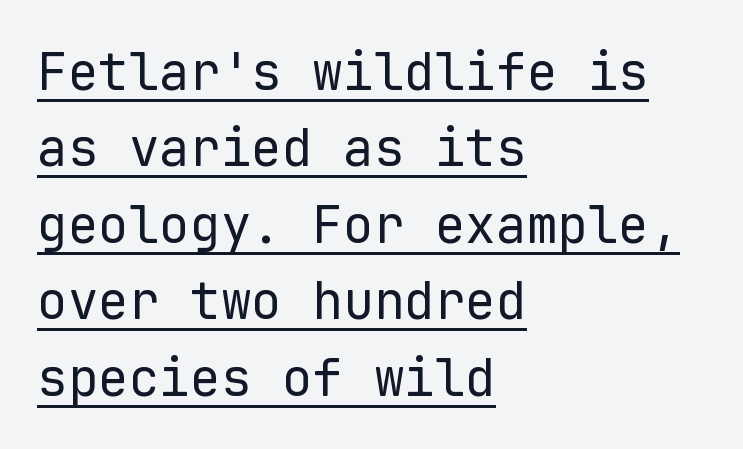
{"serif": "no", "italic": "no", "bold": "no", "weight": "regular", "width": "normal", "stroke_contrast": "low", "x_height": "medium", "monospaced": "yes", "underline": "yes", "align": "left", "line_spacing": "normal", "line_spacing_ratio": 1.5, "letter_spacing": "normal", "letter_spacing_em": 0.0, "glyph_px": 51}
